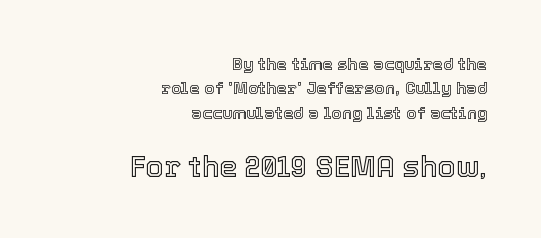
The image shows 29 px text type, upright; set right-aligned, normal line spacing (1.43x), normal letter spacing, not underlined; the second (bottom) block is 1.71x larger; a medium x-height.
